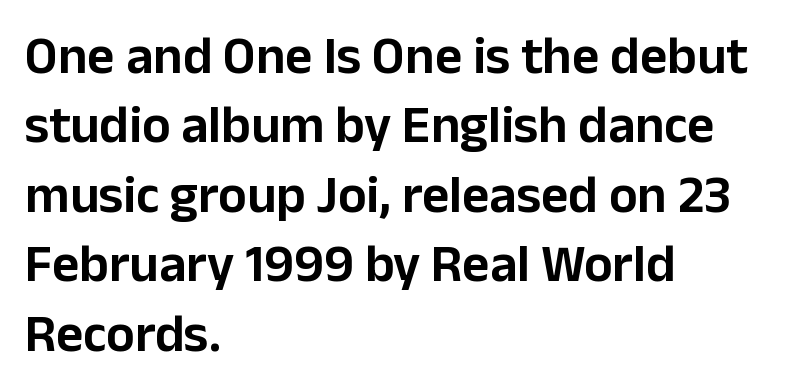
{"serif": "no", "italic": "no", "width": "normal", "stroke_contrast": "low", "x_height": "medium", "monospaced": "no", "underline": "no", "align": "left", "line_spacing": "normal", "line_spacing_ratio": 1.31, "letter_spacing": "normal", "letter_spacing_em": 0.0, "glyph_px": 53}
